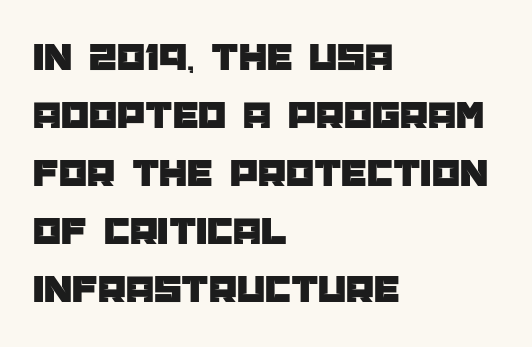
Q: Is the text italic (slanted)? A: No, it is upright.
Q: Is the typeface a serif or a sans-serif typeface? A: Sans-serif.
Q: Is the text underlined? A: No.
Q: How is the paragraph aligned? A: Left-aligned.
Q: Is the spacing between letters normal or unusually wide? A: Normal.
Q: Is the spacing between lines tight, normal or loose? A: Normal.
Q: Width (condensed, normal, or wide)? A: Normal.
Q: Stroke contrast? A: Low.
Q: x-height? A: Large.
Q: Monospaced? A: No.
